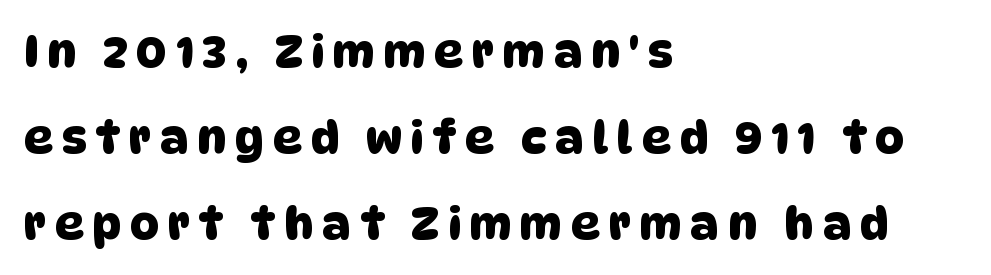
The image shows 45 px sans-serif type; set left-aligned, loose line spacing (1.91x), unusually wide letter spacing (+0.2 em), not underlined; low stroke contrast and a large x-height.
